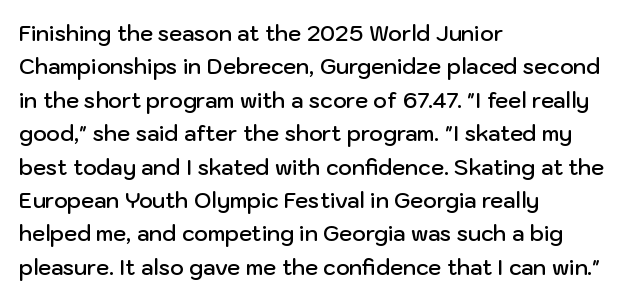
{"italic": "no", "bold": "semi", "underline": "no", "align": "left", "line_spacing": "normal", "line_spacing_ratio": 1.59, "letter_spacing": "normal", "letter_spacing_em": 0.0, "glyph_px": 21}
